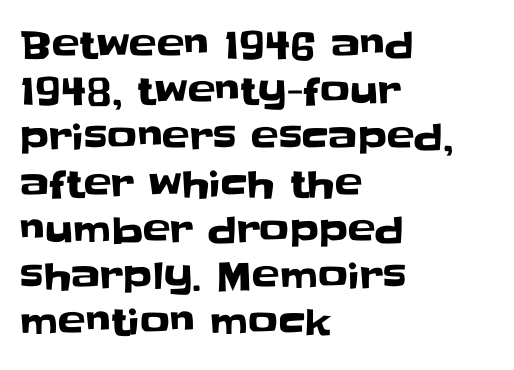
The image shows 37 px sans-serif type, upright; set left-aligned, normal line spacing (1.25x), normal letter spacing, not underlined; low stroke contrast and a large x-height.
